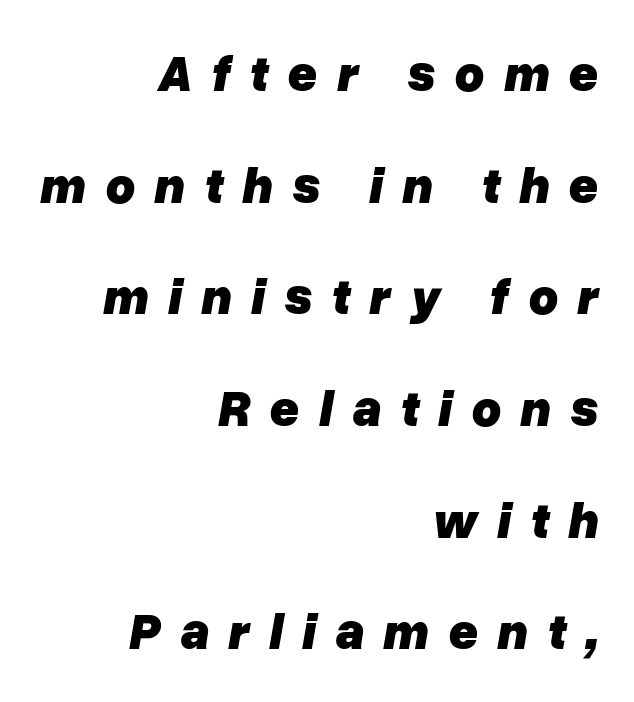
The image shows 51 px heavy type, italic (leaning right); set right-aligned, loose line spacing (2.19x), unusually wide letter spacing (+0.37 em), not underlined; low stroke contrast and a medium x-height.
